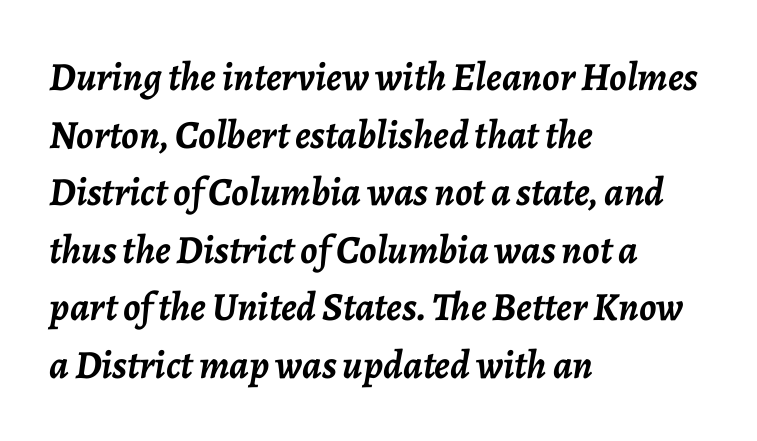
{"italic": "yes", "lean": "right", "slant_degrees": 7, "bold": "yes", "weight": "semibold", "width": "normal", "stroke_contrast": "low", "x_height": "medium", "monospaced": "no", "underline": "no", "align": "left", "line_spacing": "normal", "line_spacing_ratio": 1.44, "letter_spacing": "normal", "letter_spacing_em": 0.0, "glyph_px": 40}
